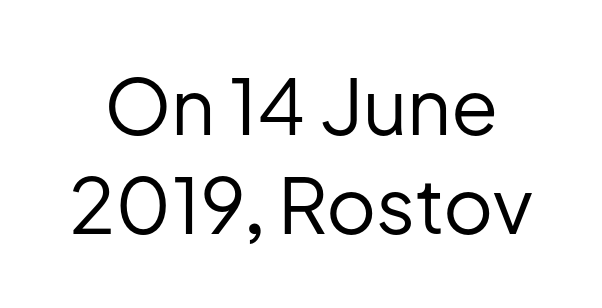
Q: Is the text bold? A: No.
Q: Is the text italic (slanted)? A: No, it is upright.
Q: Is the typeface a serif or a sans-serif typeface? A: Sans-serif.
Q: Is the text underlined? A: No.
Q: Is the spacing between letters normal or unusually wide? A: Normal.
Q: Is the spacing between lines tight, normal or loose? A: Normal.
Q: Width (condensed, normal, or wide)? A: Normal.
Q: Stroke contrast? A: Low.
Q: x-height? A: Medium.
Q: Monospaced? A: No.
